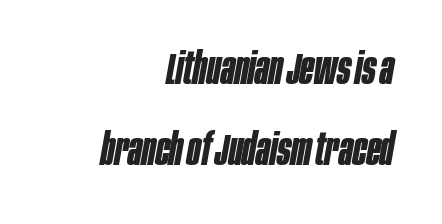
{"italic": "yes", "lean": "right", "slant_degrees": 10, "bold": "yes", "weight": "bold", "width": "condensed", "stroke_contrast": "low", "x_height": "large", "monospaced": "no", "underline": "no", "align": "right", "line_spacing_ratio": 1.8, "letter_spacing": "normal", "letter_spacing_em": 0.0, "glyph_px": 45}
